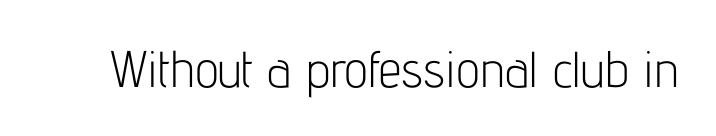
A typesetter would call this zero additional tracking. Serifs: no, the terminals of the letterforms are clean. Ordinary non-slanted type is in use. Is this a fixed-width face? No — the glyphs have proportional, varying widths. The weight tops out at a normal text grade.
